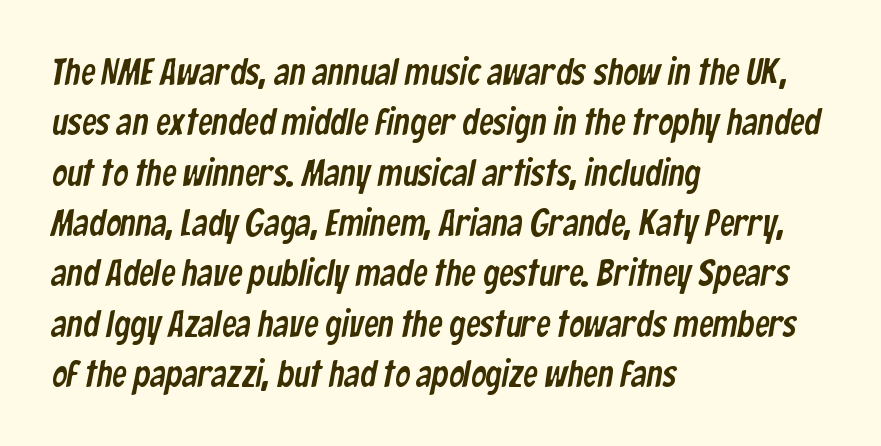
The image shows 37 px condensed sans-serif type; set left-aligned, normal line spacing (1.36x), normal letter spacing, not underlined; low stroke contrast and a medium x-height.
